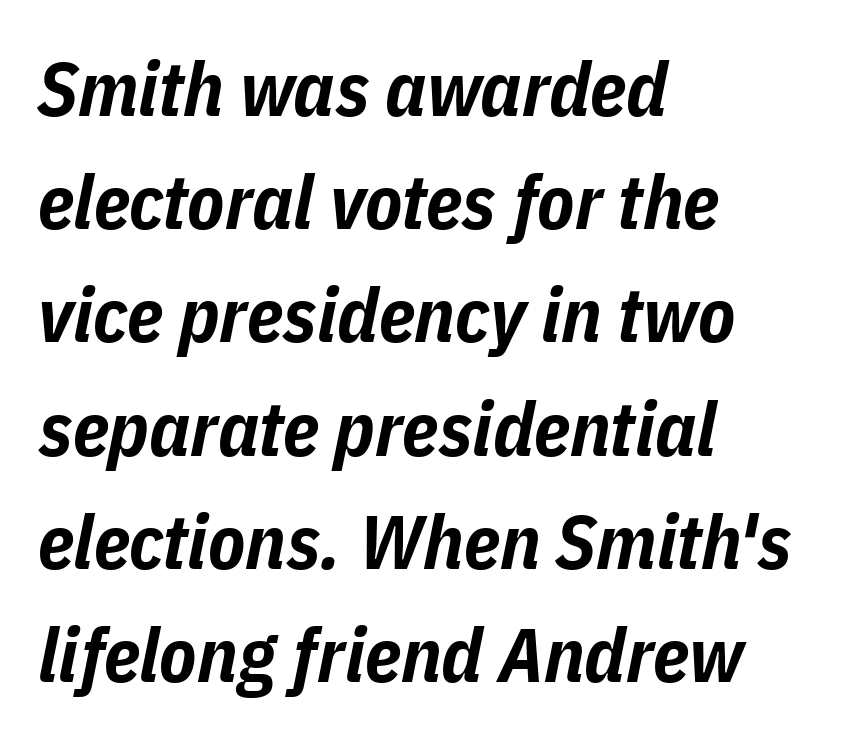
Q: Is the text bold? A: Yes.
Q: Is the text italic (slanted)? A: Yes, it leans right by about 11 degrees.
Q: Is the text underlined? A: No.
Q: How is the paragraph aligned? A: Left-aligned.
Q: Is the spacing between letters normal or unusually wide? A: Normal.
Q: Is the spacing between lines tight, normal or loose? A: Normal.
Q: Width (condensed, normal, or wide)? A: Condensed.
Q: Stroke contrast? A: Low.
Q: x-height? A: Medium.
Q: Monospaced? A: No.
